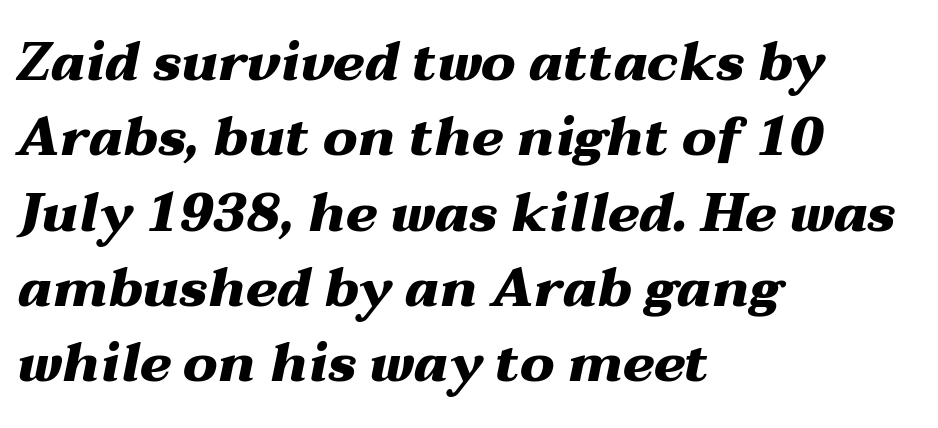
Q: Is the text bold? A: Yes.
Q: Is the text italic (slanted)? A: Yes, it leans right by about 12 degrees.
Q: Is the text underlined? A: No.
Q: How is the paragraph aligned? A: Left-aligned.
Q: Is the spacing between letters normal or unusually wide? A: Normal.
Q: Is the spacing between lines tight, normal or loose? A: Normal.
Q: Width (condensed, normal, or wide)? A: Wide.
Q: Stroke contrast? A: Medium.
Q: x-height? A: Medium.
Q: Monospaced? A: No.
